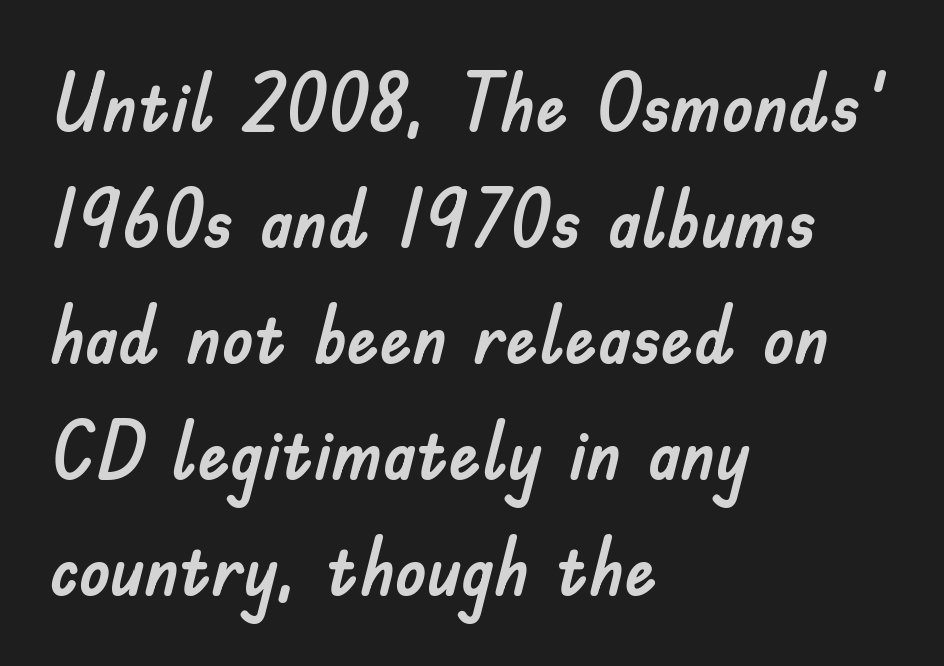
Is this a fixed-width face? No — the glyphs have proportional, varying widths. Rows of type keep a routine distance in the vertical direction. Letter spacing: default.
